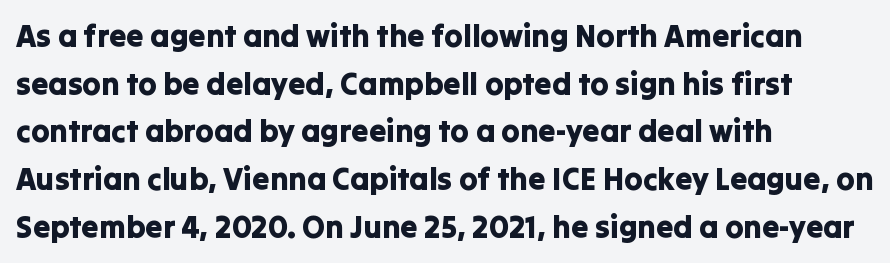
Designer's note — italics off, roman on. Glance below the letters and you will spot only blank space. The tracking reads as untouched default to a designer's eye. These lines are rendered in a variable-pitch font.
